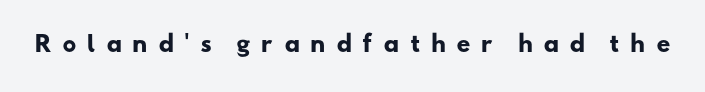
{"bold": "yes", "underline": "no", "letter_spacing": "wide", "letter_spacing_em": 0.46, "glyph_px": 22}
